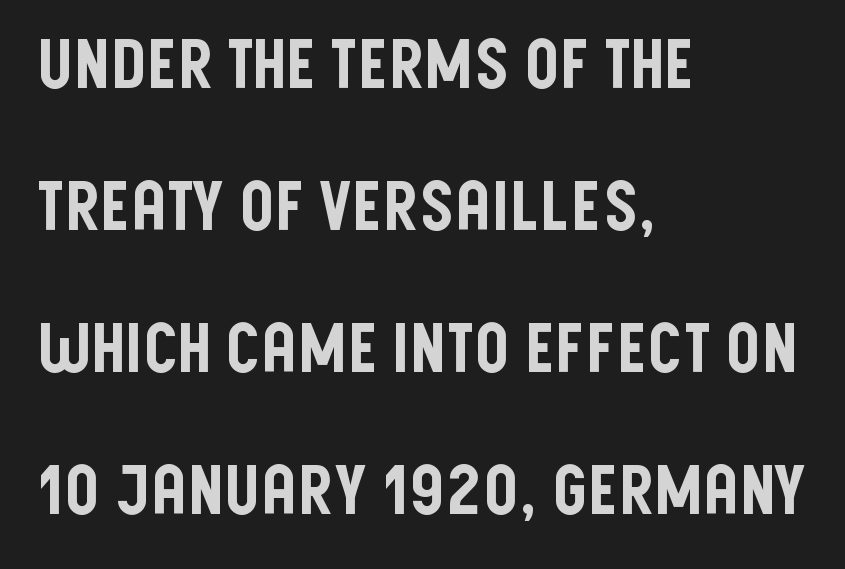
Spacing between characters is what you'd get straight out of the box. The passage shown is typed in a proportional face where columns would drift. Nobody drew a line under any word here. This is roman type, the default non-slanted kind. Are there feet on the stems? There aren't — it's a sans. The block of text is sparse from top to bottom, with ample space between rows.
